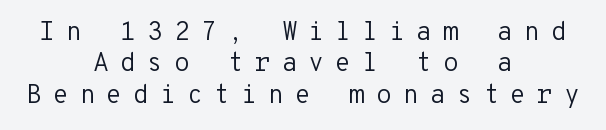
The image shows 26 px text type, upright; set centered, line spacing 1.21x, unusually wide letter spacing (+0.42 em), not underlined.
